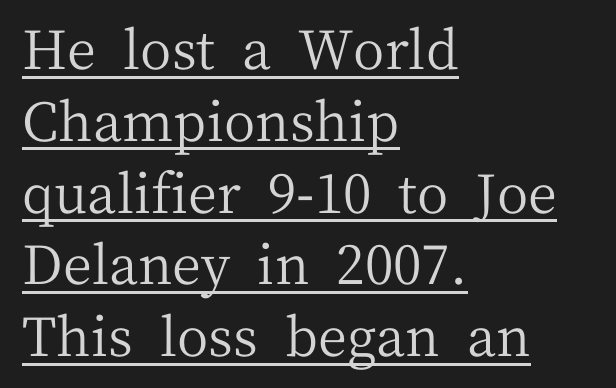
Line spacing here is normal. Letterform terminals end in serifs throughout the passage. Nope, not italic — everything's standing straight. This sample is left-justified, so line endings fall wherever the words run out. The lettering is marked with a stroke running underneath it. This sample has the flowing, uneven cadence of proportional lettering.
